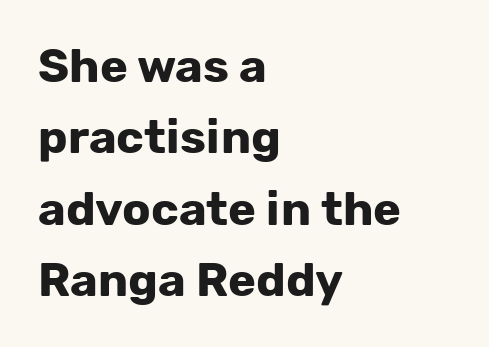
Q: Is the text bold? A: Yes.
Q: Is the text italic (slanted)? A: No, it is upright.
Q: Is the typeface a serif or a sans-serif typeface? A: Sans-serif.
Q: Is the text underlined? A: No.
Q: How is the paragraph aligned? A: Left-aligned.
Q: Is the spacing between letters normal or unusually wide? A: Normal.
Q: Is the spacing between lines tight, normal or loose? A: Normal.
Q: Width (condensed, normal, or wide)? A: Normal.
Q: Stroke contrast? A: Low.
Q: x-height? A: Medium.
Q: Monospaced? A: No.
